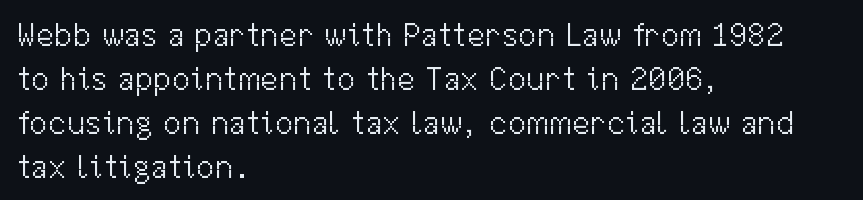
{"serif": "no", "italic": "no", "bold": "no", "weight": "light", "width": "normal", "stroke_contrast": "medium", "x_height": "medium", "monospaced": "no", "underline": "no", "align": "left", "line_spacing": "normal", "line_spacing_ratio": 1.33, "letter_spacing": "normal", "letter_spacing_em": 0.0, "glyph_px": 33}
